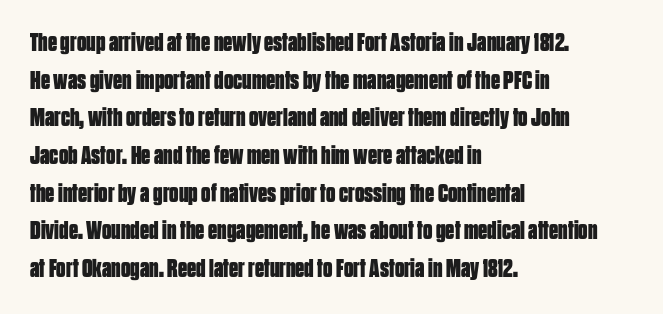
On the weight axis this lands at bold, roughly 700. Words float on clear page, feet unadorned. Interline gaps are of average width in this sample. The rendering keeps characters at their native spacing. In terms of posture, this sample is upright.
